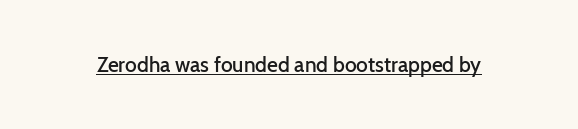
Upright lettering throughout. Nothing unusual about the tracking: characters are spaced as the font intends. This sample carries an underscore along the baseline area. How heavy is the stroke? Medium-heavy — a semibold, shy of bold.
